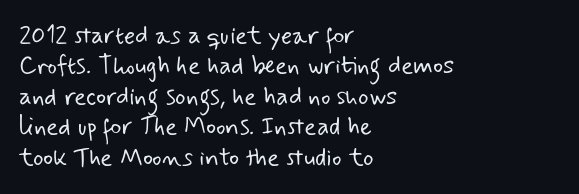
Q: Is the text bold? A: No.
Q: Is the text underlined? A: No.
Q: How is the paragraph aligned? A: Left-aligned.
Q: Is the spacing between letters normal or unusually wide? A: Normal.
